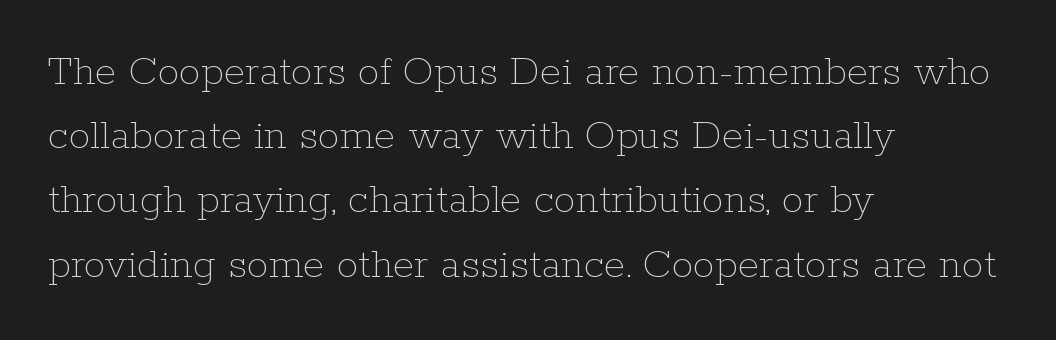
{"italic": "no", "bold": "no", "weight": "thin", "width": "normal", "stroke_contrast": "low", "x_height": "medium", "monospaced": "no", "underline": "no", "align": "left", "line_spacing": "normal", "line_spacing_ratio": 1.46, "letter_spacing": "normal", "letter_spacing_em": 0.0, "glyph_px": 44}
